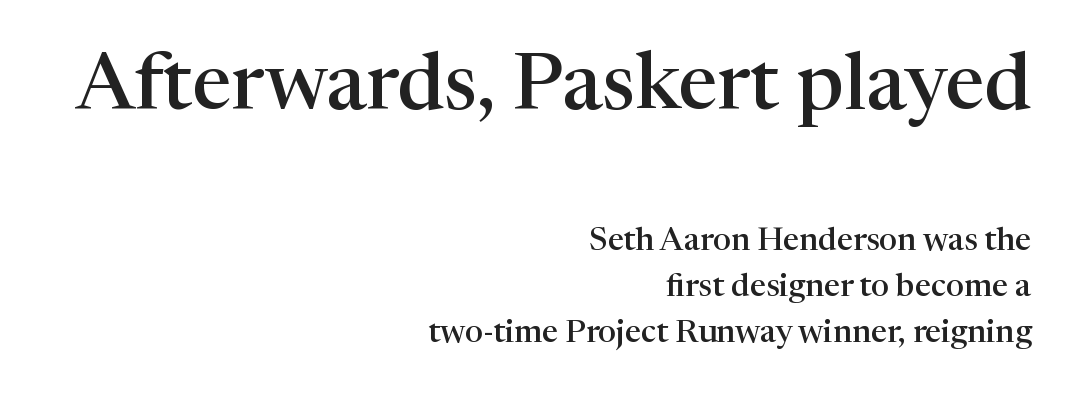
Q: Is the text bold? A: Semi-bold.
Q: Is the text italic (slanted)? A: No, it is upright.
Q: Is the typeface a serif or a sans-serif typeface? A: Serif.
Q: Is the text underlined? A: No.
Q: How is the paragraph aligned? A: Right-aligned.
Q: Is the spacing between letters normal or unusually wide? A: Normal.
Q: Is the spacing between lines tight, normal or loose? A: Normal.
Q: Which block of text is set in a larger size, the first (top) or the second (bottom)? A: The first (top) one.
Q: Width (condensed, normal, or wide)? A: Normal.
Q: Stroke contrast? A: High.
Q: x-height? A: Medium.
Q: Monospaced? A: No.
